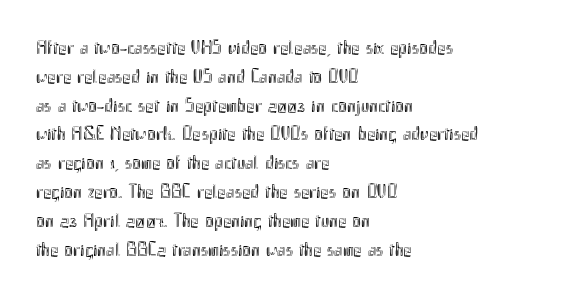
The image shows 20 px text type, upright; set left-aligned, normal line spacing (1.44x), normal letter spacing, not underlined.
